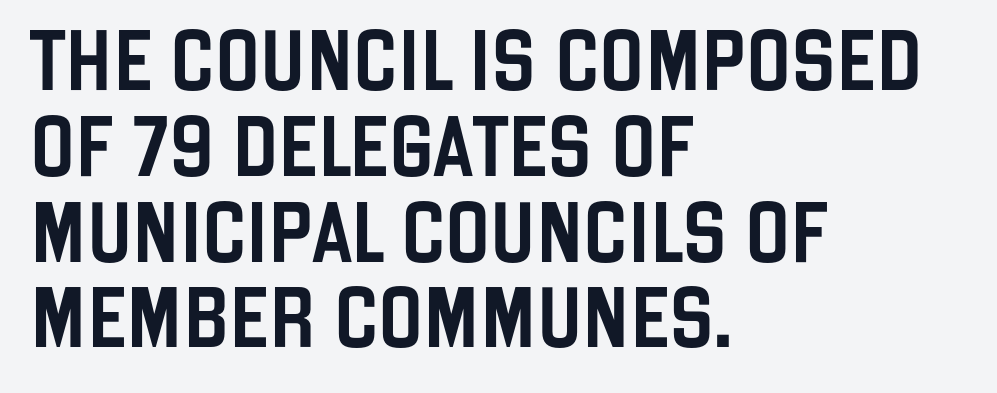
Q: Is the text italic (slanted)? A: No, it is upright.
Q: Is the typeface a serif or a sans-serif typeface? A: Sans-serif.
Q: Is the text underlined? A: No.
Q: How is the paragraph aligned? A: Left-aligned.
Q: Is the spacing between letters normal or unusually wide? A: Normal.
Q: Is the spacing between lines tight, normal or loose? A: Normal.
Q: Width (condensed, normal, or wide)? A: Condensed.
Q: Stroke contrast? A: Low.
Q: x-height? A: Large.
Q: Monospaced? A: No.
